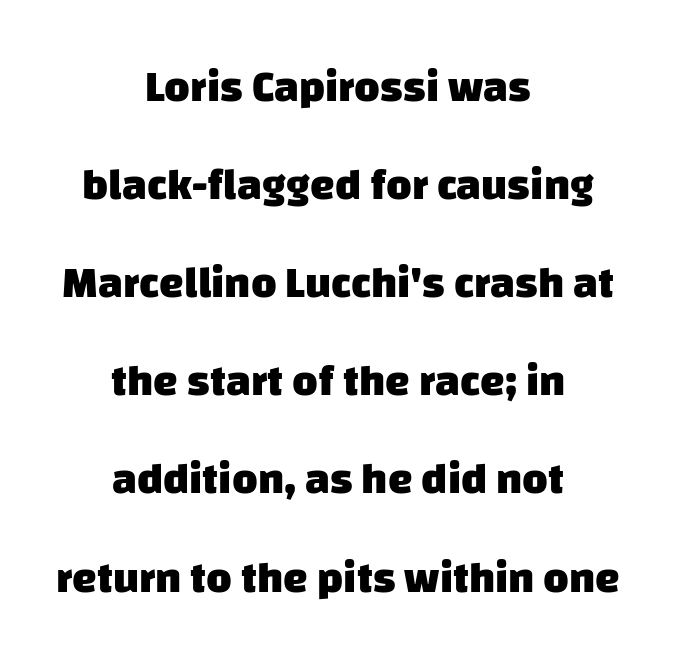
The image shows 44 px heavy sans-serif type; set centered, loose line spacing (2.23x), normal letter spacing, not underlined; low stroke contrast and a large x-height.
